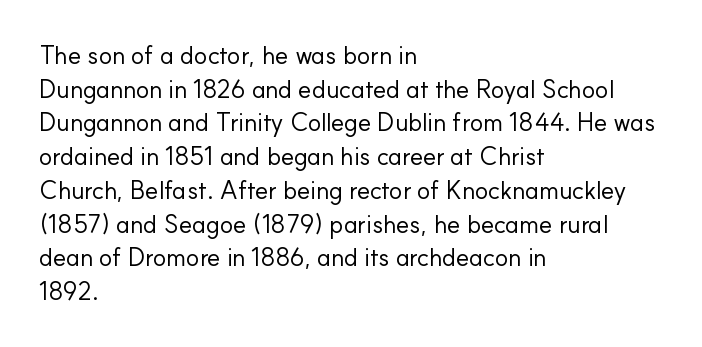
Q: Is the text bold? A: No.
Q: Is the text italic (slanted)? A: No, it is upright.
Q: Is the text underlined? A: No.
Q: How is the paragraph aligned? A: Left-aligned.
Q: Is the spacing between letters normal or unusually wide? A: Normal.
Q: Is the spacing between lines tight, normal or loose? A: Normal.
